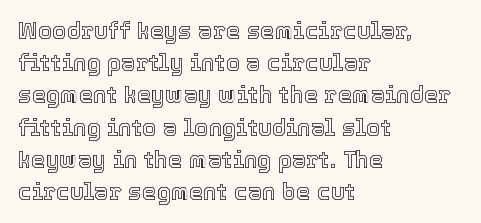
Q: Is the text italic (slanted)? A: No, it is upright.
Q: Is the text underlined? A: No.
Q: How is the paragraph aligned? A: Left-aligned.
Q: Is the spacing between letters normal or unusually wide? A: Normal.
Q: Is the spacing between lines tight, normal or loose? A: Normal.
